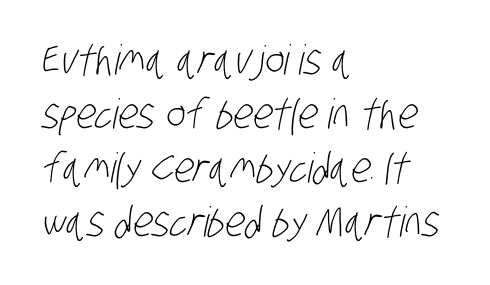
{"serif": "no", "bold": "no", "weight": "light", "width": "condensed", "stroke_contrast": "low", "x_height": "large", "monospaced": "no", "underline": "no", "align": "left", "line_spacing": "normal", "line_spacing_ratio": 1.32, "letter_spacing": "normal", "letter_spacing_em": 0.0, "glyph_px": 41}
